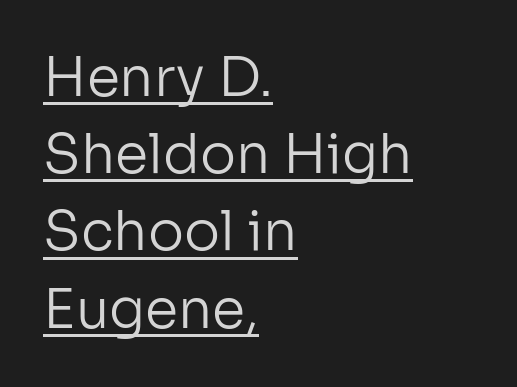
The image shows 54 px regular-weight sans-serif type, upright; set left-aligned, normal line spacing (1.43x), normal letter spacing, underlined; low stroke contrast and a medium x-height.
